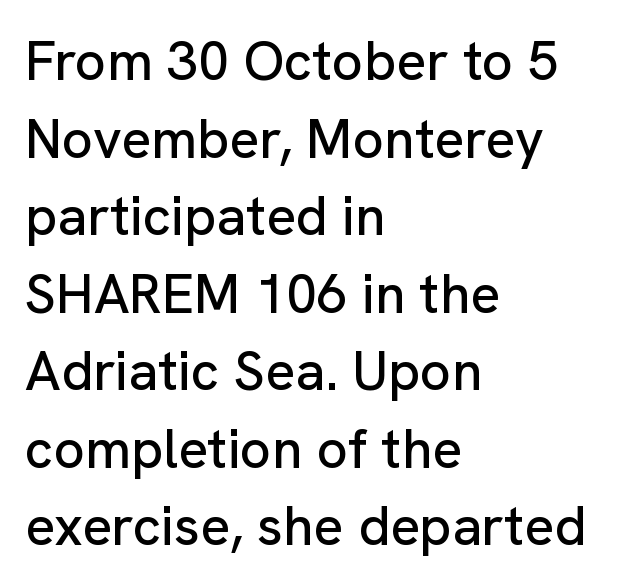
{"serif": "no", "italic": "no", "width": "normal", "stroke_contrast": "low", "x_height": "medium", "monospaced": "no", "underline": "no", "align": "left", "line_spacing": "normal", "line_spacing_ratio": 1.41, "letter_spacing": "normal", "letter_spacing_em": 0.0, "glyph_px": 55}
